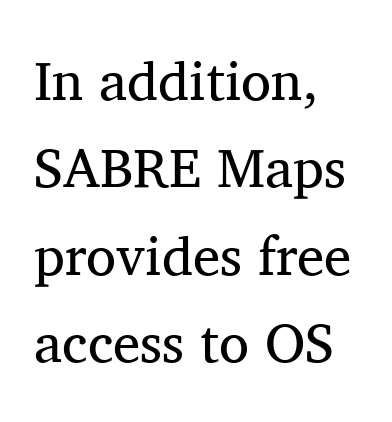
The lines sit at an ordinary, default distance from one another. The lettering holds an erect, upright posture throughout. Only glyphs here, with clear space below each row. The lines are quadded left. Serif or sans? Serif — the stroke terminals have little feet. The characters are drawn with everyday or finer stroke widths.
